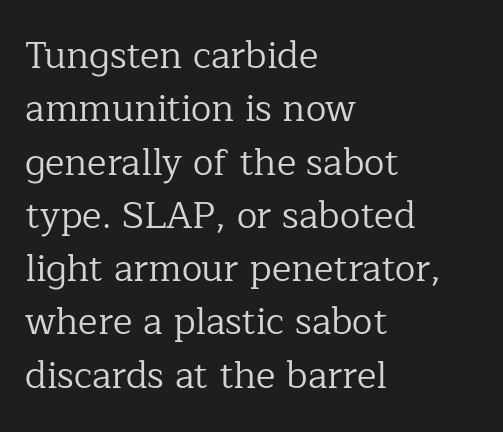
{"serif": "yes", "italic": "no", "bold": "no", "weight": "regular", "width": "normal", "stroke_contrast": "low", "x_height": "medium", "monospaced": "no", "underline": "no", "align": "left", "line_spacing": "normal", "line_spacing_ratio": 1.44, "letter_spacing": "normal", "letter_spacing_em": 0.0, "glyph_px": 37}
